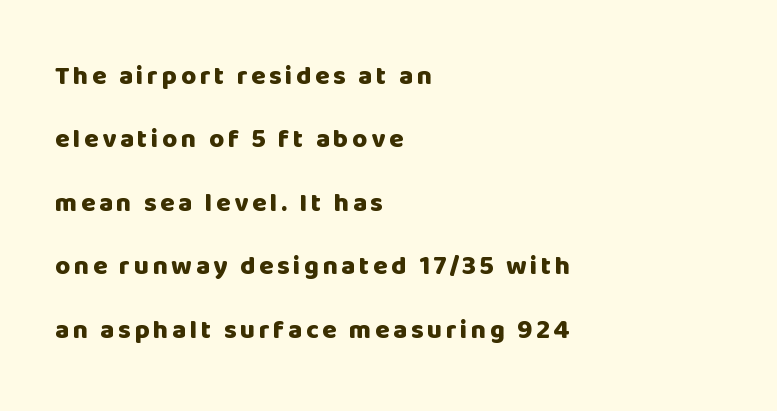
{"italic": "no", "bold": "yes", "underline": "no", "align": "left", "line_spacing": "loose", "line_spacing_ratio": 2.44, "glyph_px": 26}
